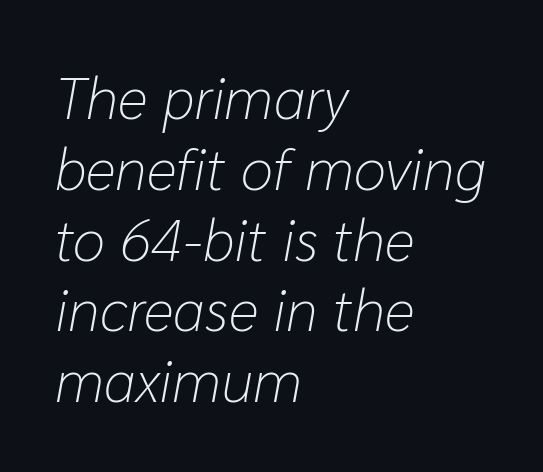
The image shows 59 px light type, italic (leaning right); set left-aligned, line spacing 1.2x, normal letter spacing, not underlined; low stroke contrast and a medium x-height.
